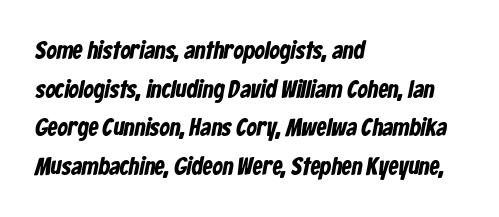
The image shows 25 px text type; set left-aligned, normal line spacing (1.55x), normal letter spacing, not underlined.
